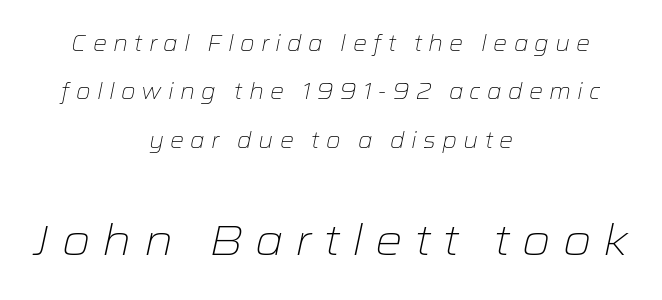
How are the letters spaced? Widely, with obvious added tracking. Students, observe: this is what heavily led, spacious text looks like. Slanted lettering throughout. Does the bottom block carry the larger type? Yes, it does. Caption: face not bold, strokes unweighted.
